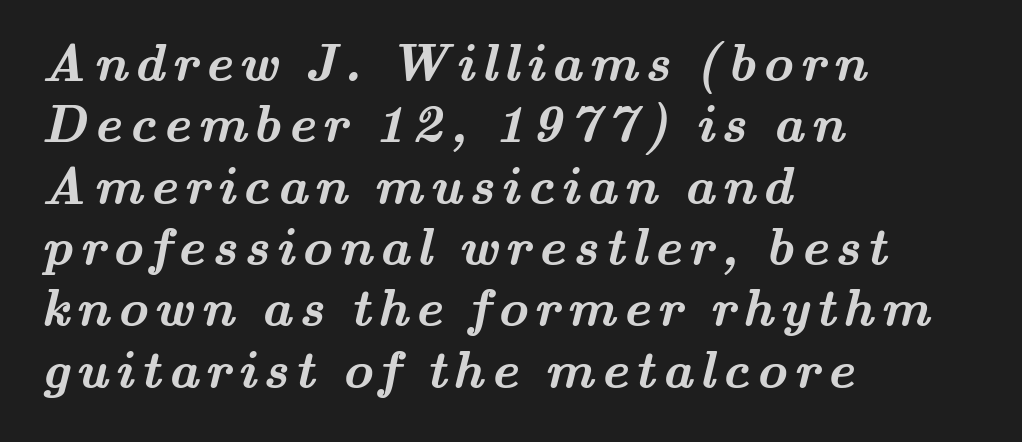
{"serif": "yes", "bold": "yes", "weight": "semibold", "width": "wide", "stroke_contrast": "medium", "x_height": "small", "monospaced": "no", "underline": "no", "align": "left", "line_spacing_ratio": 1.18, "glyph_px": 52}
